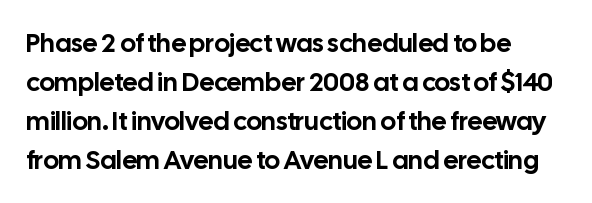
Q: Is the text italic (slanted)? A: No, it is upright.
Q: Is the text underlined? A: No.
Q: How is the paragraph aligned? A: Left-aligned.
Q: Is the spacing between letters normal or unusually wide? A: Normal.
Q: Is the spacing between lines tight, normal or loose? A: Normal.
